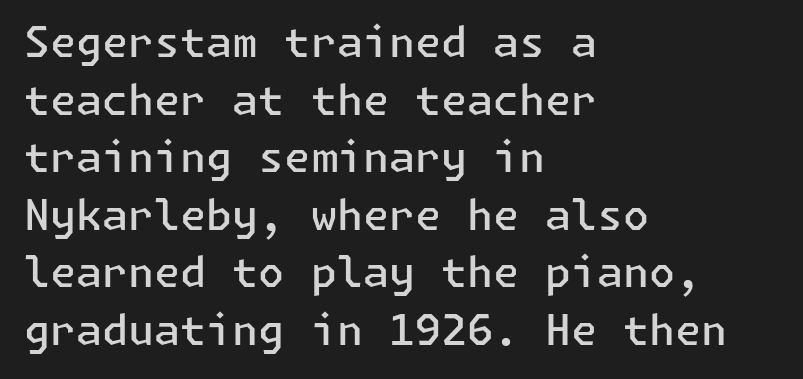
Q: Is the text bold? A: Semi-bold.
Q: Is the text italic (slanted)? A: No, it is upright.
Q: Is the typeface a serif or a sans-serif typeface? A: Sans-serif.
Q: Is the text underlined? A: No.
Q: How is the paragraph aligned? A: Left-aligned.
Q: Is the spacing between letters normal or unusually wide? A: Normal.
Q: Is the spacing between lines tight, normal or loose? A: Normal.
Q: Width (condensed, normal, or wide)? A: Normal.
Q: Stroke contrast? A: Low.
Q: x-height? A: Medium.
